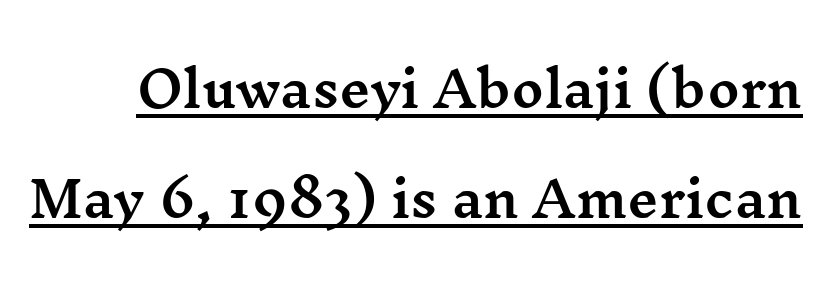
The image shows 49 px wide serif type, upright; set loose line spacing (2.24x), normal letter spacing, underlined; medium stroke contrast and a medium x-height.
